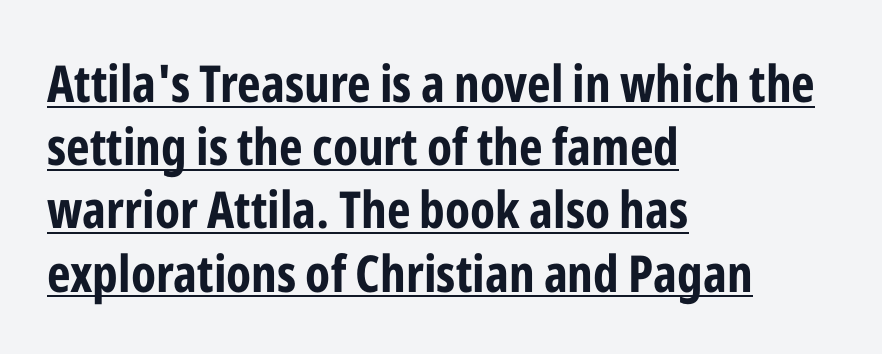
Posture: upright roman. A baseline rule has been typeset under these characters. These lines are rendered in a variable-pitch font. What stands out about the letter spacing? Nothing — it is the standard amount. This sample uses a sans-serif face. Strong, thick strokes mark this as bold type.
